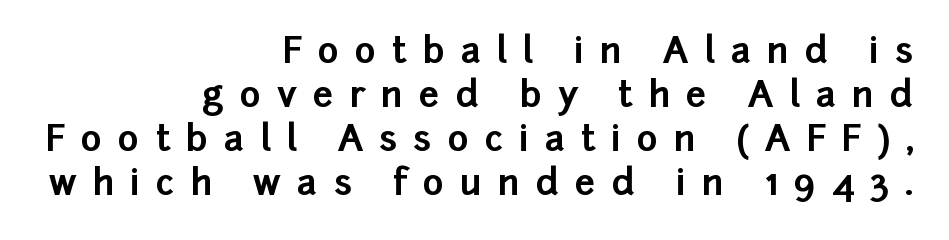
Clear beneath every line of the passage. Is the block centered? No — it sits flush against the right margin. Spacing verdict: proportional, widths tailored to each character. A typesetter would call this heavily tracked-out type.
